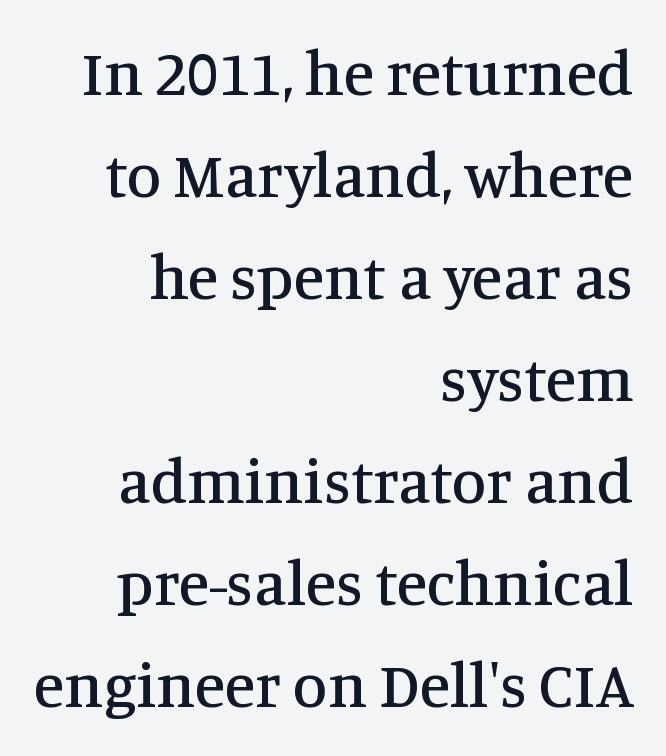
{"serif": "yes", "italic": "no", "width": "normal", "stroke_contrast": "medium", "x_height": "large", "monospaced": "no", "underline": "no", "align": "right", "line_spacing": "normal", "line_spacing_ratio": 1.62, "letter_spacing": "normal", "letter_spacing_em": 0.0, "glyph_px": 63}
